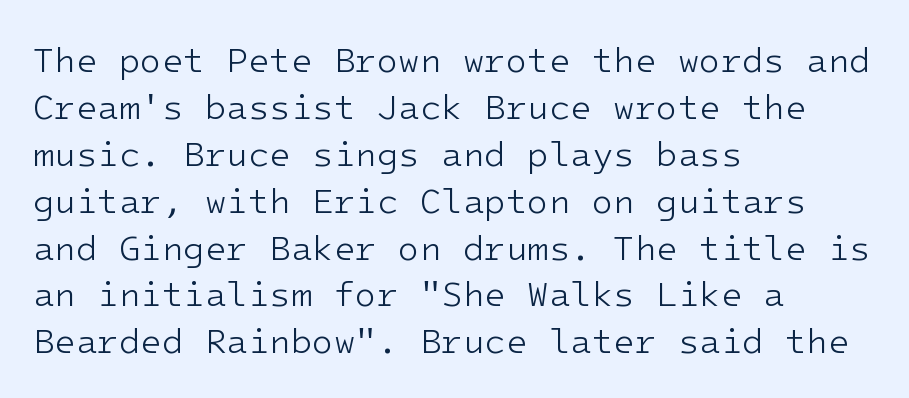
The image shows 35 px light sans-serif type, upright, monospaced; set left-aligned, normal line spacing (1.34x), normal letter spacing, not underlined; low stroke contrast and a medium x-height.
